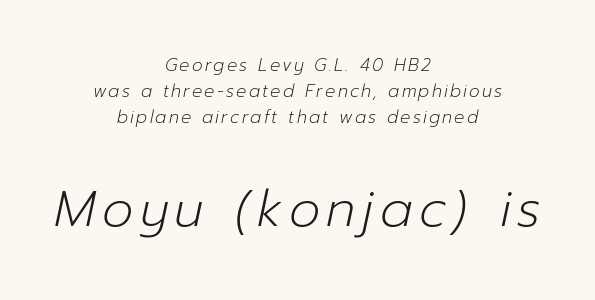
The image shows 50 px light type, italic (leaning right); set centered, normal line spacing (1.54x), not underlined; the second (bottom) block is 2.94x larger; low stroke contrast and a medium x-height.
